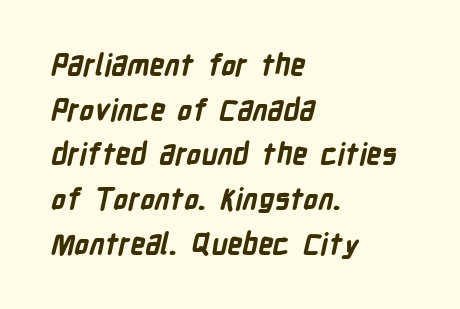
The image shows 29 px bold, condensed sans-serif type; set left-aligned, normal line spacing (1.54x), normal letter spacing, not underlined; low stroke contrast and a medium x-height.
